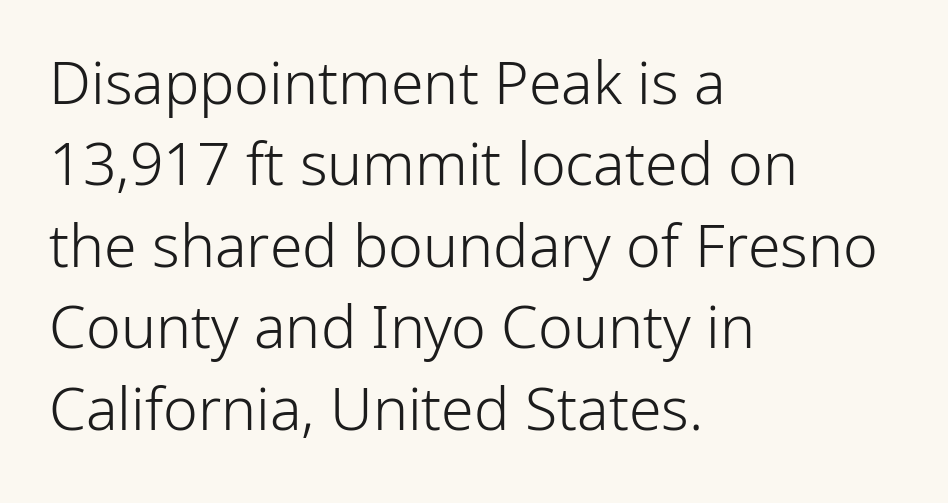
Characters remain perfectly vertical along every line. Descender tails drop into unmarked territory. The rendering uses natural spacing where letterforms have individual widths. The leading is moderate, giving the passage an even texture. Weight: in the light-to-regular range. The font family rendered here belongs to the sans-serif group.
